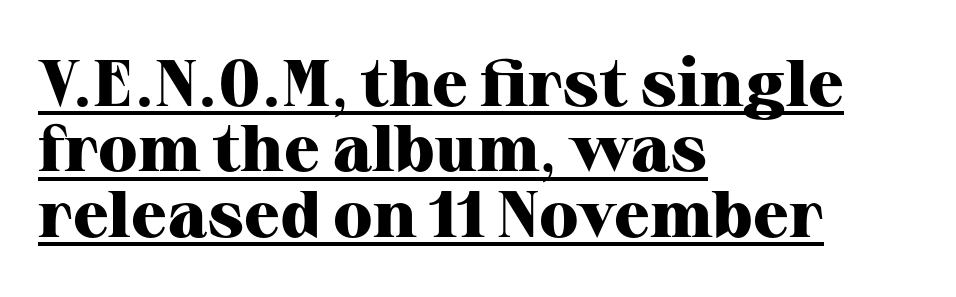
The face used here is rendered with its standard letterfit. Old-style or modern, the face here clearly has serifs. Compared with an ordinary text face, these strokes are far heavier — a full bold. A student would call this left alignment; a typographer would say flush left, rag right. Think of a printed novel: that variable character pitch is what you see here.
